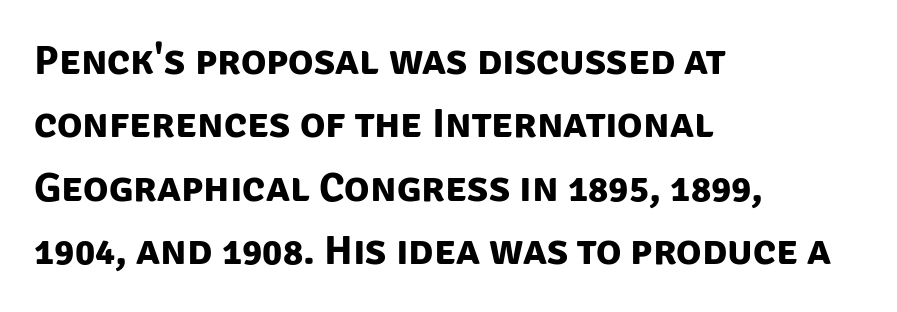
Typographically, this falls in the sans-serif category. Is this a fixed-width face? No — the glyphs have proportional, varying widths. The rag falls on the right side of this text block. Weight check: bold — yes, fully. The strip under each line holds only bare page. Honestly, the row spacing looks completely unremarkable.
